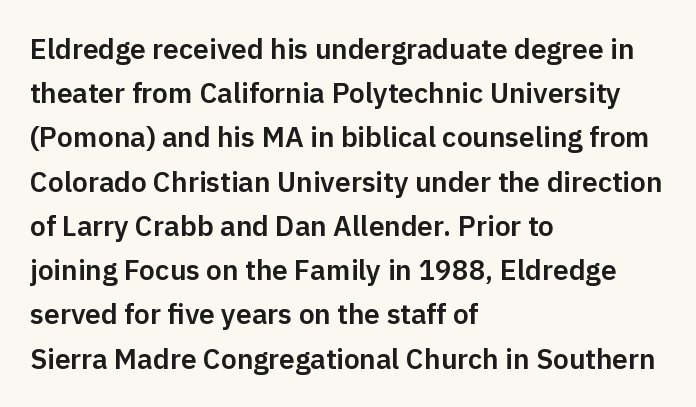
The image shows 28 px sans-serif type, upright; set left-aligned, normal line spacing (1.58x), normal letter spacing, not underlined; low stroke contrast and a medium x-height.
